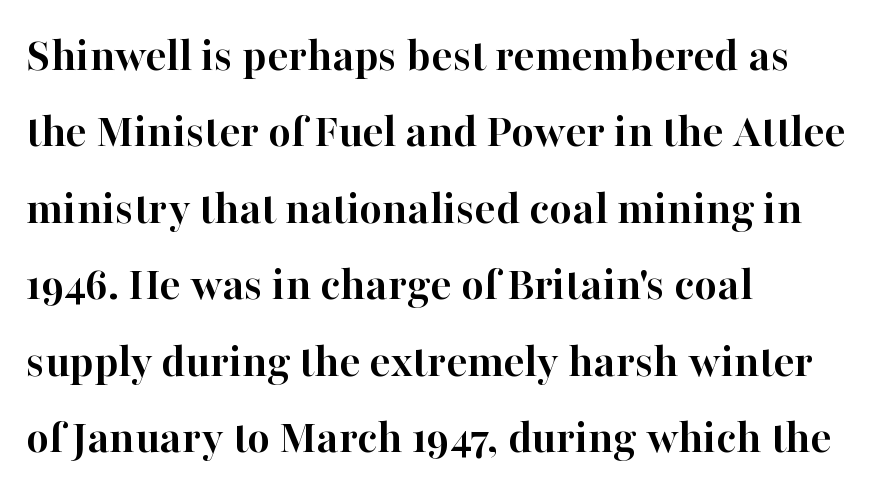
The passage shown is not underscored anywhere. The glyphs in this specimen are seriffed. Do the letters lean? They stand straight. Caption: standard tracking, unaltered. Emphasis by weight is at full strength: bold.
